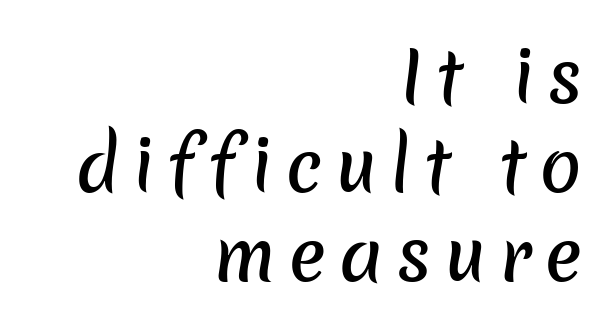
Each new line begins a customary step beneath the previous one. Has an underline been added? It has not. Note the varied advance widths — an 'i' is clearly narrower than an 'm'. The face used here is a sans, in the tradition of grotesques and geometrics.
